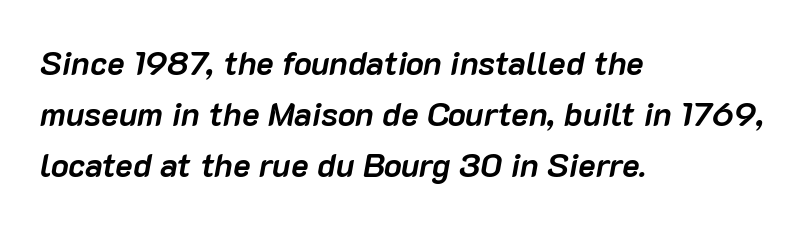
The image shows 33 px semibold type, italic (leaning right); set left-aligned, normal line spacing (1.55x), normal letter spacing, not underlined; low stroke contrast and a medium x-height.
